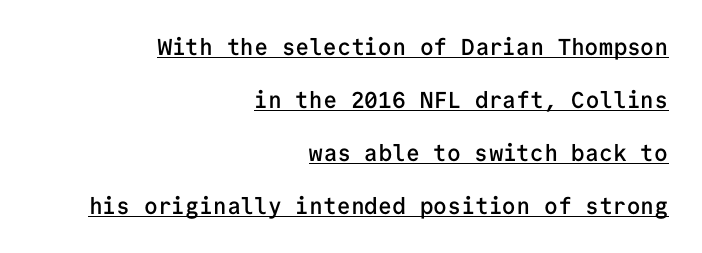
In terms of leading, this rendering errs on the spacious side. A roman cut, with each character standing at attention. Letter spacing: default. Does the copy run flush right? Yes — the right margin is perfectly even. Typesetter's note: demi weight, one step under bold. The typesetter has applied underlining to the passage shown.
